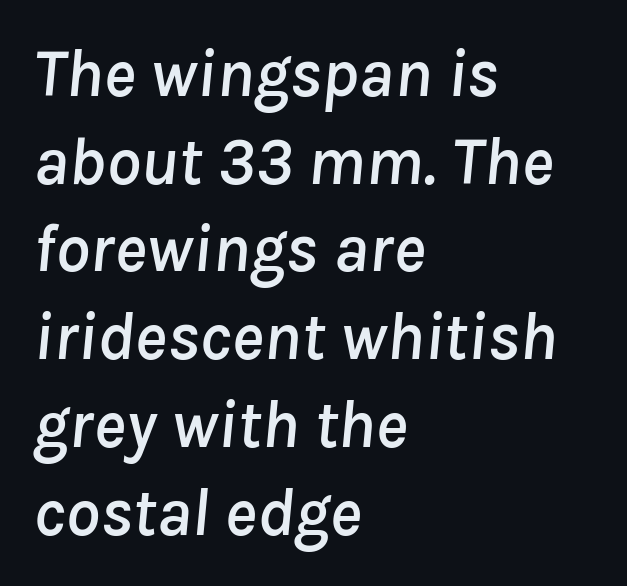
{"italic": "yes", "lean": "right", "slant_degrees": 8, "width": "normal", "stroke_contrast": "low", "x_height": "medium", "monospaced": "no", "underline": "no", "align": "left", "line_spacing": "normal", "line_spacing_ratio": 1.29, "letter_spacing": "normal", "letter_spacing_em": 0.0, "glyph_px": 68}
